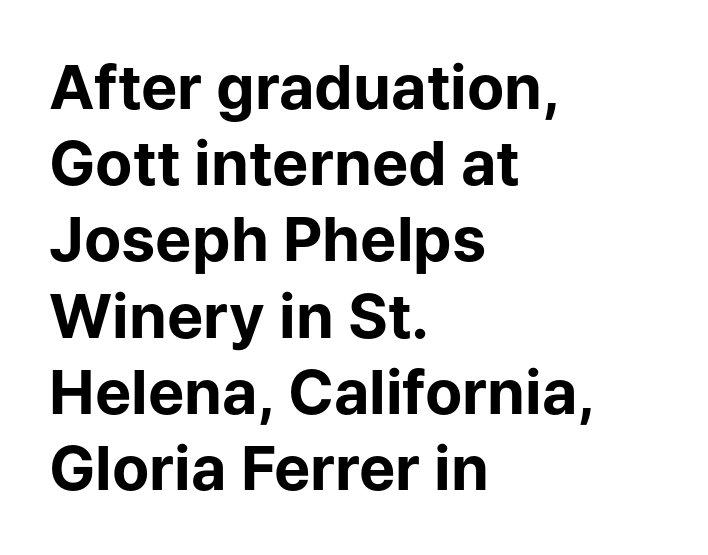
Q: Is the text bold? A: Yes.
Q: Is the text italic (slanted)? A: No, it is upright.
Q: Is the typeface a serif or a sans-serif typeface? A: Sans-serif.
Q: Is the text underlined? A: No.
Q: How is the paragraph aligned? A: Left-aligned.
Q: Is the spacing between letters normal or unusually wide? A: Normal.
Q: Is the spacing between lines tight, normal or loose? A: Normal.
Q: Width (condensed, normal, or wide)? A: Normal.
Q: Stroke contrast? A: Low.
Q: x-height? A: Medium.
Q: Monospaced? A: No.
